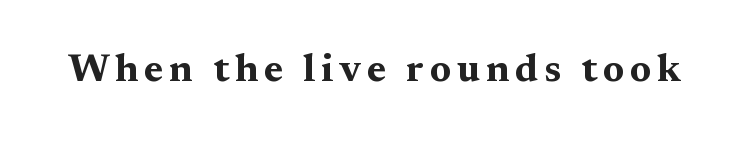
Q: Is the text bold? A: Yes.
Q: Is the text italic (slanted)? A: No, it is upright.
Q: Is the typeface a serif or a sans-serif typeface? A: Serif.
Q: Is the text underlined? A: No.
Q: Width (condensed, normal, or wide)? A: Wide.
Q: Stroke contrast? A: Medium.
Q: x-height? A: Medium.
Q: Monospaced? A: No.
